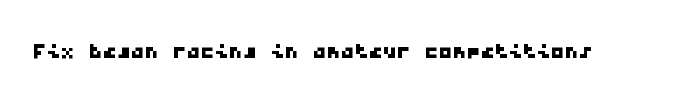
{"serif": "no", "width": "wide", "stroke_contrast": "low", "x_height": "medium", "monospaced": "yes", "underline": "no", "letter_spacing": "normal", "letter_spacing_em": 0.0, "glyph_px": 28}
